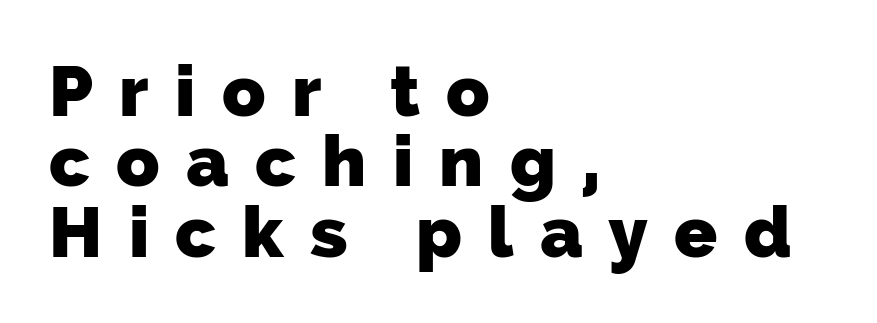
Q: Is the text bold? A: Yes.
Q: Is the typeface a serif or a sans-serif typeface? A: Sans-serif.
Q: Is the text underlined? A: No.
Q: How is the paragraph aligned? A: Left-aligned.
Q: Is the spacing between letters normal or unusually wide? A: Unusually wide.
Q: Is the spacing between lines tight, normal or loose? A: Tight.
Q: Width (condensed, normal, or wide)? A: Normal.
Q: Stroke contrast? A: Low.
Q: x-height? A: Medium.
Q: Monospaced? A: No.
